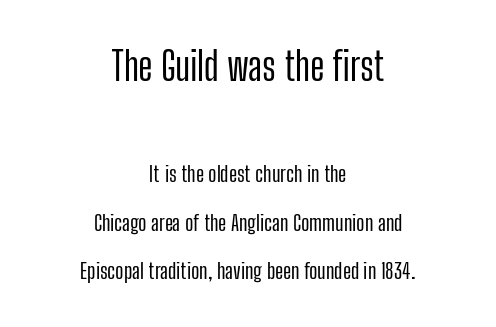
Horizontally, the lines are justified to the midpoint only. Style check: upright. The words here are not underlined. The leading is generous, giving the passage an open texture. The face used here is rendered with its standard letterfit.
